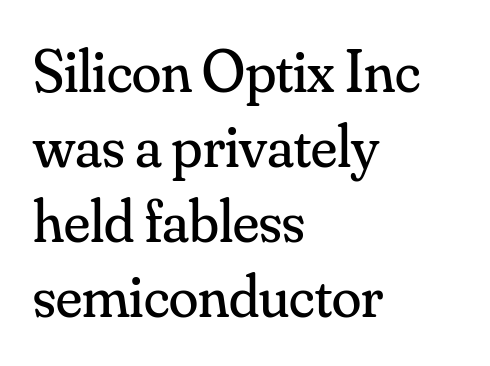
The vertical gap from one line to the next is medium. These glyphs show unthickened strokes, regular width or finer. This is serif lettering, the kind often seen in printed books. Plain, unruled lines of type.
